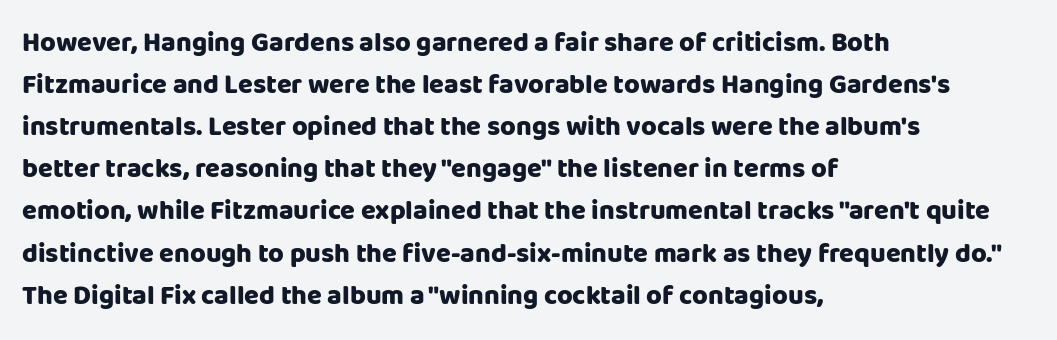
{"italic": "no", "bold": "yes", "underline": "no", "align": "left", "line_spacing": "normal", "line_spacing_ratio": 1.56, "letter_spacing": "normal", "letter_spacing_em": 0.0, "glyph_px": 27}
